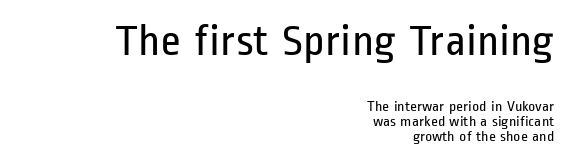
Q: Is the text bold? A: No.
Q: Is the text italic (slanted)? A: No, it is upright.
Q: Is the typeface a serif or a sans-serif typeface? A: Sans-serif.
Q: Is the text underlined? A: No.
Q: How is the paragraph aligned? A: Right-aligned.
Q: Is the spacing between letters normal or unusually wide? A: Normal.
Q: Is the spacing between lines tight, normal or loose? A: Tight.
Q: Which block of text is set in a larger size, the first (top) or the second (bottom)? A: The first (top) one.
Q: Width (condensed, normal, or wide)? A: Condensed.
Q: Stroke contrast? A: Low.
Q: x-height? A: Medium.
Q: Monospaced? A: No.
